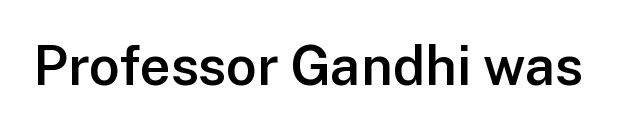
{"serif": "no", "italic": "no", "bold": "semi", "weight": "semibold", "width": "normal", "stroke_contrast": "low", "x_height": "medium", "monospaced": "no", "underline": "no", "letter_spacing": "normal", "letter_spacing_em": 0.0, "glyph_px": 54}
